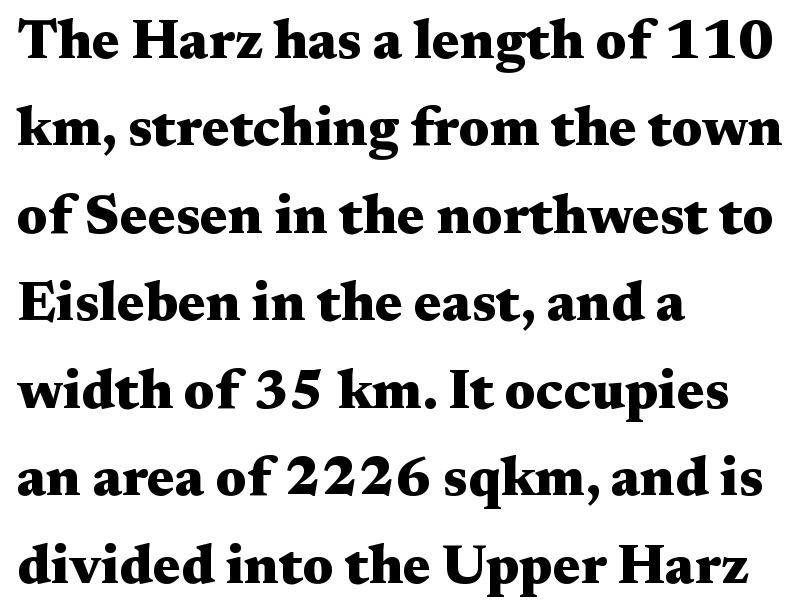
Do the characters align in a grid? No, the font is proportional. Each new line begins a customary step beneath the previous one. Does extra space separate the letters? No, they use regular spacing. Are there feet on the stems? There are — it's a serif. The characters look thick and weighty, a clear bold.
